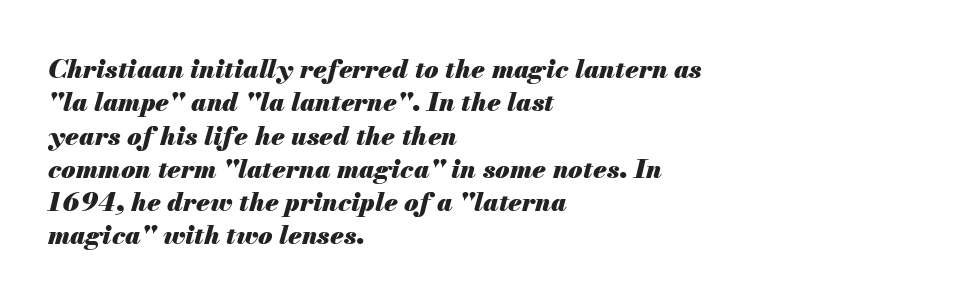
Q: Is the text bold? A: Yes.
Q: Is the text italic (slanted)? A: Yes, it leans right by about 13 degrees.
Q: Is the text underlined? A: No.
Q: How is the paragraph aligned? A: Left-aligned.
Q: Is the spacing between letters normal or unusually wide? A: Normal.
Q: Is the spacing between lines tight, normal or loose? A: Normal.
